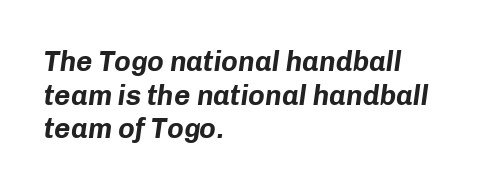
Q: Is the text bold? A: Yes.
Q: Is the text italic (slanted)? A: Yes, it leans right by about 8 degrees.
Q: Is the text underlined? A: No.
Q: How is the paragraph aligned? A: Left-aligned.
Q: Is the spacing between letters normal or unusually wide? A: Normal.
Q: Width (condensed, normal, or wide)? A: Normal.
Q: Stroke contrast? A: Low.
Q: x-height? A: Medium.
Q: Monospaced? A: No.
